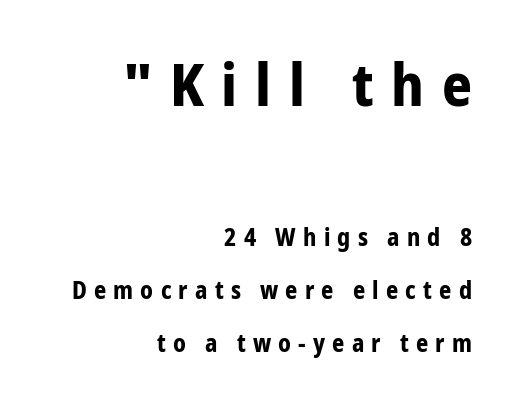
The image shows 59 px bold, condensed sans-serif type, upright; set right-aligned, loose line spacing (2.2x), unusually wide letter spacing (+0.3 em), not underlined; the first (top) block is 2.46x larger; low stroke contrast and a medium x-height.
